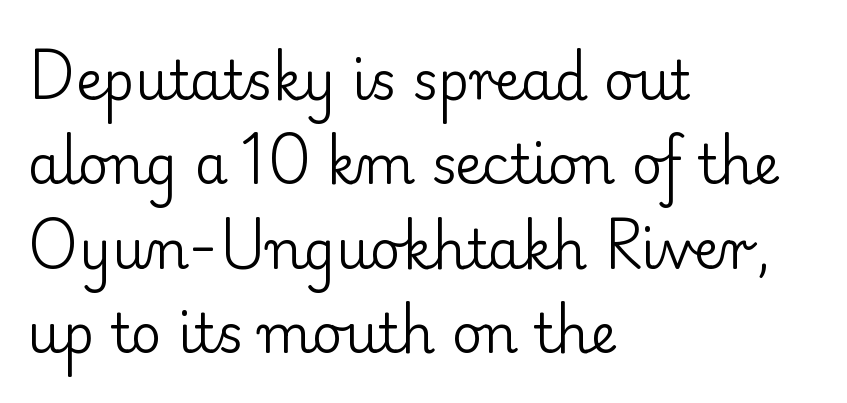
The glyphs are unaccompanied by any horizontal stroke below them. Spacing between characters is what you'd get straight out of the box. Little horizontal feet cap the strokes, marking this as serif type. The typography opts for an upright posture over an oblique one. The rendering uses natural spacing where letterforms have individual widths.
